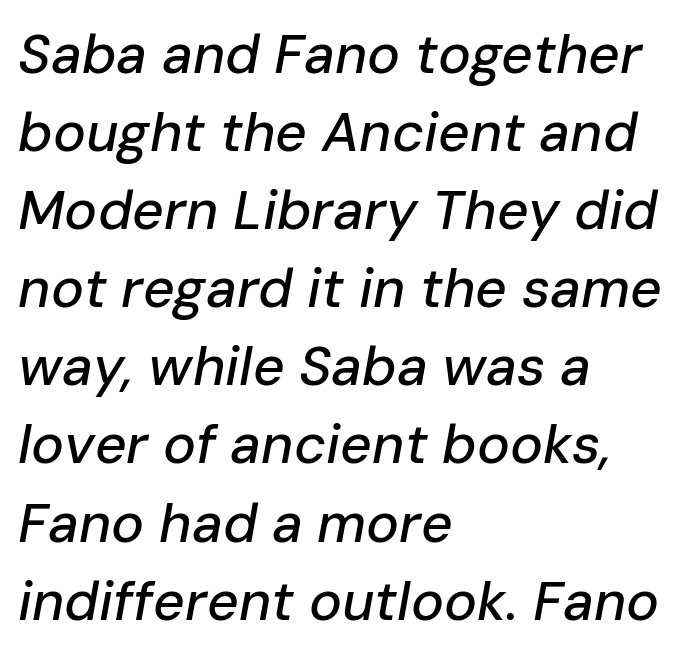
The image shows 55 px text type, italic (leaning right); set left-aligned, normal line spacing (1.42x), normal letter spacing, not underlined; low stroke contrast and a medium x-height.
